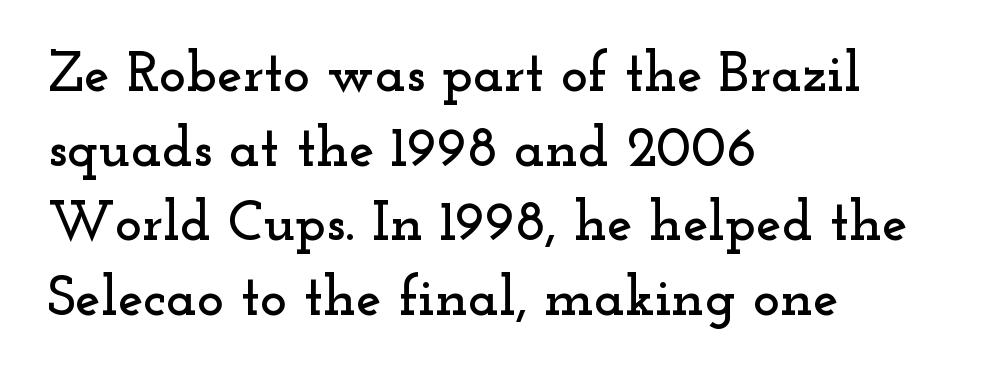
Left-aligned paragraph, ragged on the right. The text was rendered using a seriffed face with decorative stroke endings. Quick note: interline space is typical. Spacing verdict: proportional, widths tailored to each character. Anything drawn beneath the words? Only blank space.
